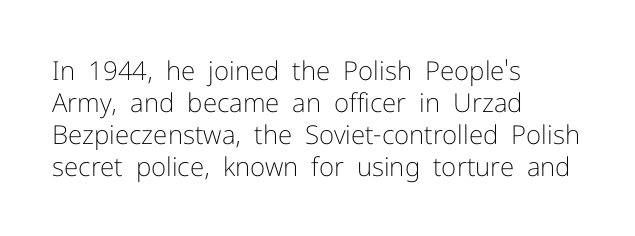
{"italic": "no", "bold": "no", "underline": "no", "align": "left", "line_spacing_ratio": 1.23, "letter_spacing": "normal", "letter_spacing_em": 0.0, "glyph_px": 26}
